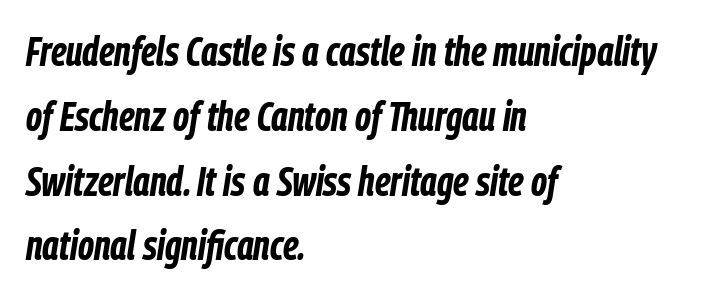
{"italic": "yes", "lean": "right", "slant_degrees": 9, "bold": "yes", "weight": "bold", "width": "condensed", "stroke_contrast": "low", "x_height": "medium", "monospaced": "no", "underline": "no", "align": "left", "line_spacing": "normal", "line_spacing_ratio": 1.58, "letter_spacing": "normal", "letter_spacing_em": 0.0, "glyph_px": 41}
